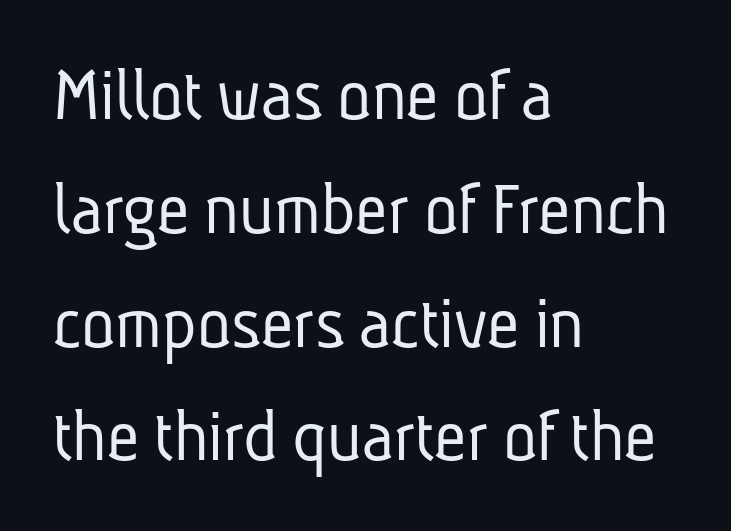
The image shows 79 px light, condensed sans-serif type; set left-aligned, normal line spacing (1.44x), normal letter spacing, not underlined; low stroke contrast and a medium x-height.
